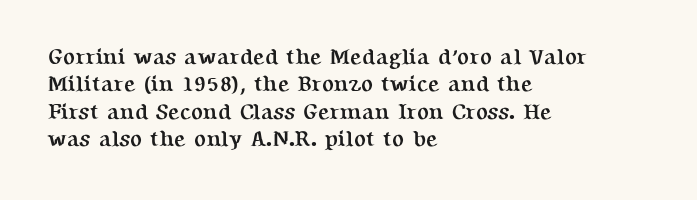
Only glyphs here, with clear space below each row. The type sits square on the baseline with zero lean. Short note: letters normally spaced. Summary of vertical rhythm: regular, with standard interline spacing. Thick stems and heavy bowls — unmistakably bold. Short and long lines alike share a common starting point at left.
